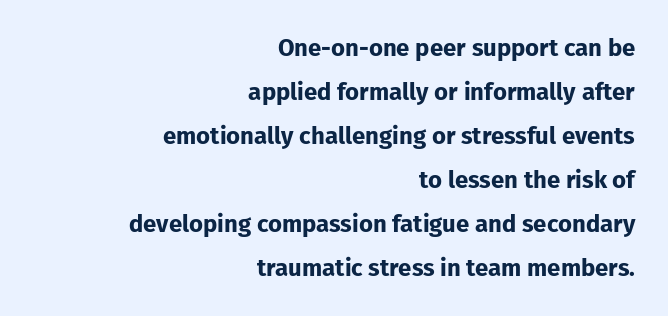
Q: Is the text bold? A: Yes.
Q: Is the text italic (slanted)? A: No, it is upright.
Q: Is the text underlined? A: No.
Q: How is the paragraph aligned? A: Right-aligned.
Q: Is the spacing between letters normal or unusually wide? A: Normal.
